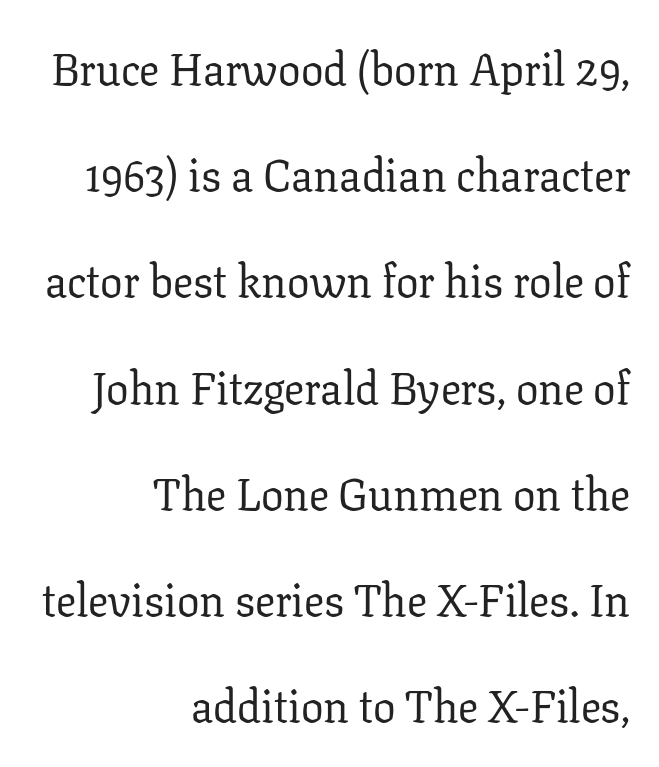
Observe the ordinary spacing: letters are neighbours, not strangers. Character widths vary here, with narrow letters taking less room than wide ones. Is the stroke heavy? The answer is a plain regular-or-lighter. These lines stand farther apart than default settings would place them. Notice how the passage keeps a crisp vertical edge on the right only.
